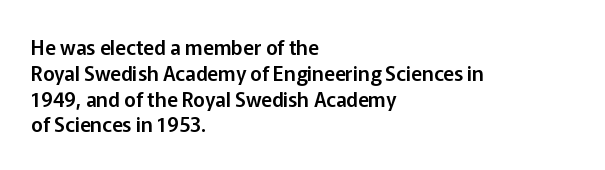
The image shows 20 px text type, upright; set left-aligned, normal line spacing (1.29x), normal letter spacing, not underlined.
